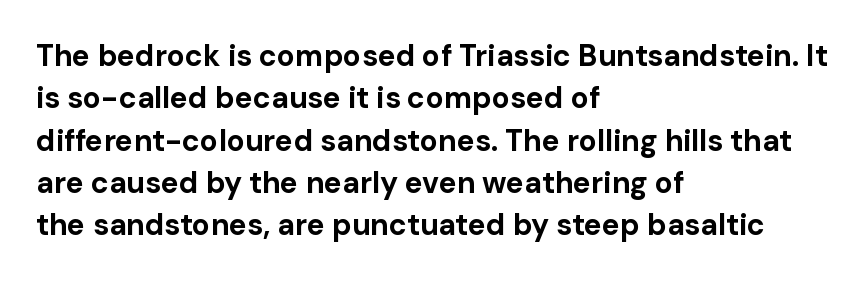
The image shows 30 px bold sans-serif type, upright; set left-aligned, normal line spacing (1.41x), normal letter spacing, not underlined; low stroke contrast and a medium x-height.
